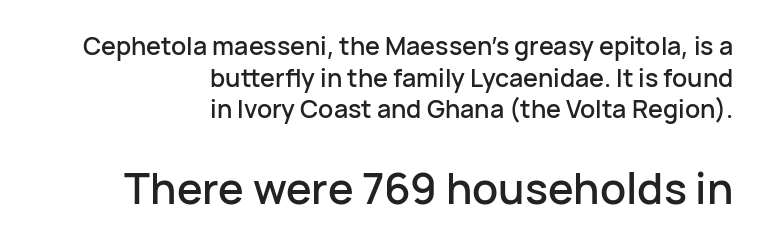
The image shows 43 px sans-serif type, upright; set right-aligned, normal line spacing (1.27x), normal letter spacing, not underlined; the second (bottom) block is 1.72x larger; low stroke contrast and a medium x-height.
